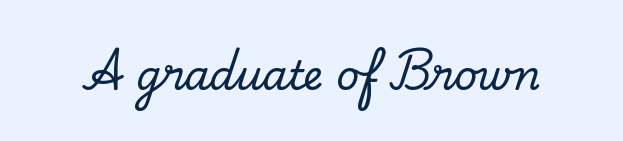
The image shows 40 px serif type; set normal letter spacing, not underlined; low stroke contrast and a small x-height.
